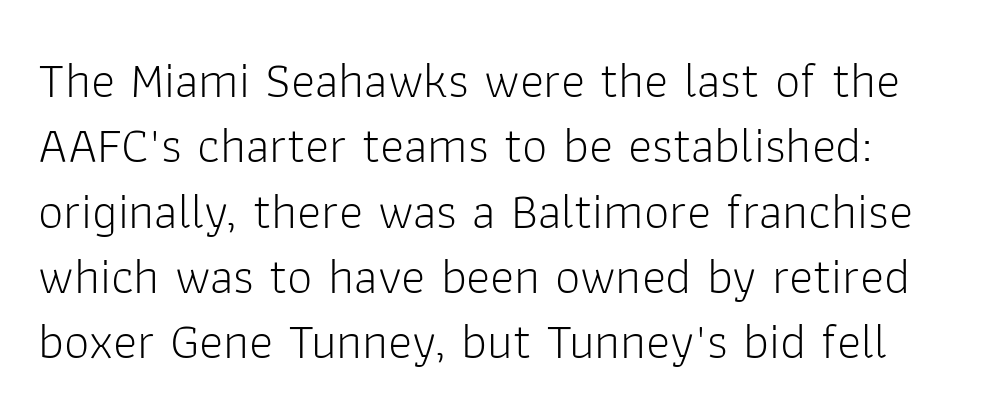
Q: Is the text bold? A: No.
Q: Is the text italic (slanted)? A: No, it is upright.
Q: Is the typeface a serif or a sans-serif typeface? A: Sans-serif.
Q: Is the text underlined? A: No.
Q: Is the spacing between letters normal or unusually wide? A: Normal.
Q: Is the spacing between lines tight, normal or loose? A: Normal.
Q: Width (condensed, normal, or wide)? A: Normal.
Q: Stroke contrast? A: Low.
Q: x-height? A: Medium.
Q: Monospaced? A: No.
